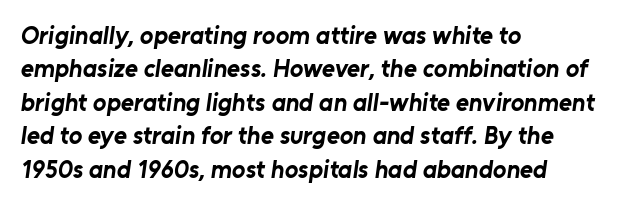
The foot of each line stays bare and open. All the whitespace from short lines collects on the right. Notice how descenders clear the ascenders below comfortably — that's standard leading. Emphasis by weight is at full strength: bold.
